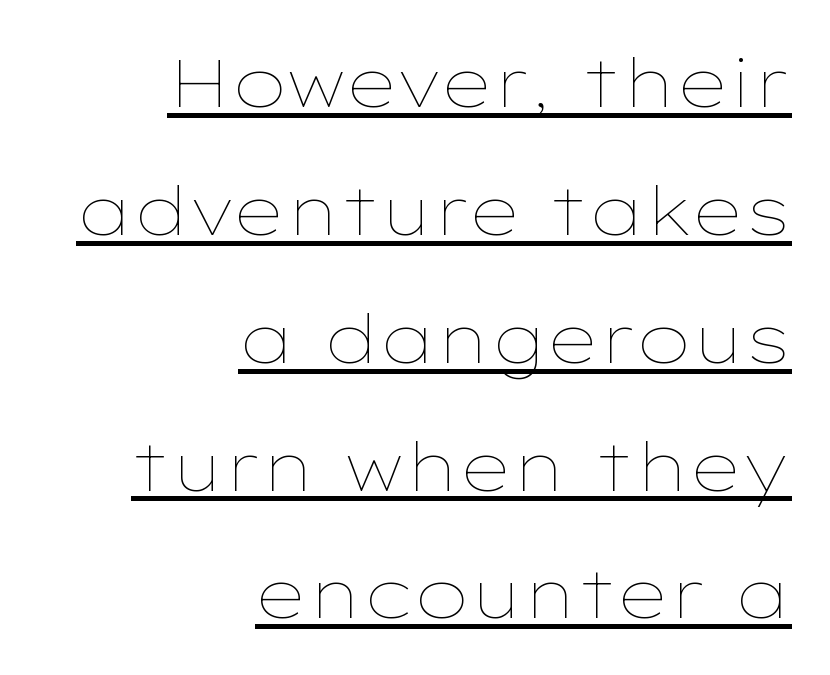
Q: Is the text bold? A: No.
Q: Is the text italic (slanted)? A: No, it is upright.
Q: Is the text underlined? A: Yes.
Q: How is the paragraph aligned? A: Right-aligned.
Q: Is the spacing between letters normal or unusually wide? A: Normal.
Q: Width (condensed, normal, or wide)? A: Wide.
Q: Stroke contrast? A: Low.
Q: x-height? A: Medium.
Q: Monospaced? A: No.
